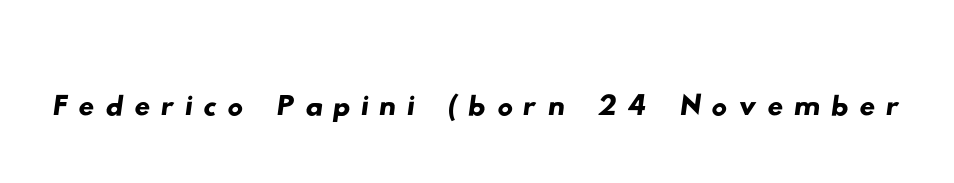
The image shows 78 px wide sans-serif type; set not underlined; low stroke contrast and a small x-height.
